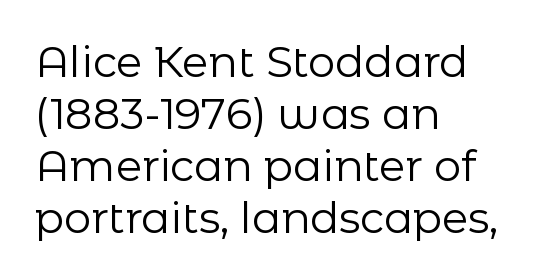
Q: Is the text bold? A: No.
Q: Is the text italic (slanted)? A: No, it is upright.
Q: Is the typeface a serif or a sans-serif typeface? A: Sans-serif.
Q: Is the text underlined? A: No.
Q: How is the paragraph aligned? A: Left-aligned.
Q: Is the spacing between letters normal or unusually wide? A: Normal.
Q: Width (condensed, normal, or wide)? A: Normal.
Q: Stroke contrast? A: Low.
Q: x-height? A: Medium.
Q: Monospaced? A: No.
